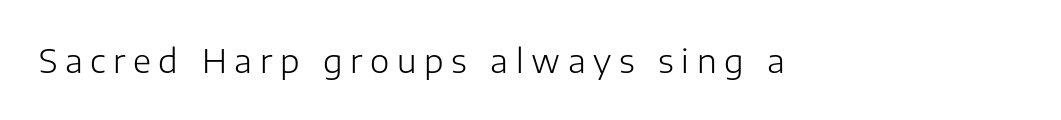
{"serif": "no", "italic": "no", "bold": "no", "weight": "light", "width": "normal", "stroke_contrast": "low", "x_height": "medium", "monospaced": "no", "underline": "no", "letter_spacing": "wide", "letter_spacing_em": 0.23, "glyph_px": 33}
